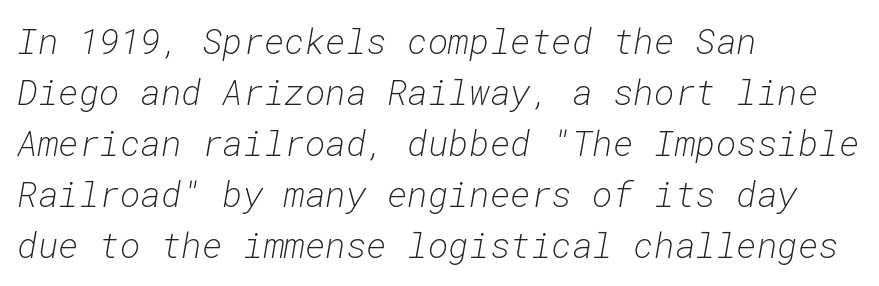
Q: Is the text bold? A: No.
Q: Is the text italic (slanted)? A: Yes, it leans right by about 10 degrees.
Q: Is the text underlined? A: No.
Q: How is the paragraph aligned? A: Left-aligned.
Q: Is the spacing between letters normal or unusually wide? A: Normal.
Q: Is the spacing between lines tight, normal or loose? A: Normal.
Q: Width (condensed, normal, or wide)? A: Normal.
Q: Stroke contrast? A: Low.
Q: x-height? A: Medium.
Q: Monospaced? A: Yes.
